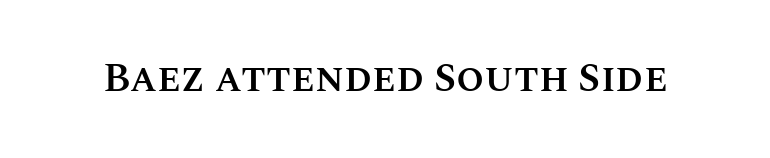
The image shows 40 px semibold type, upright; set normal letter spacing, not underlined; medium stroke contrast and a large x-height.
